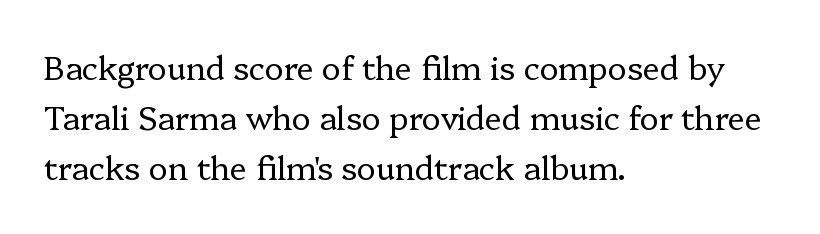
Q: Is the text bold? A: No.
Q: Is the text italic (slanted)? A: No, it is upright.
Q: Is the typeface a serif or a sans-serif typeface? A: Serif.
Q: Is the text underlined? A: No.
Q: How is the paragraph aligned? A: Left-aligned.
Q: Is the spacing between letters normal or unusually wide? A: Normal.
Q: Is the spacing between lines tight, normal or loose? A: Normal.
Q: Width (condensed, normal, or wide)? A: Normal.
Q: Stroke contrast? A: Low.
Q: x-height? A: Medium.
Q: Monospaced? A: No.
